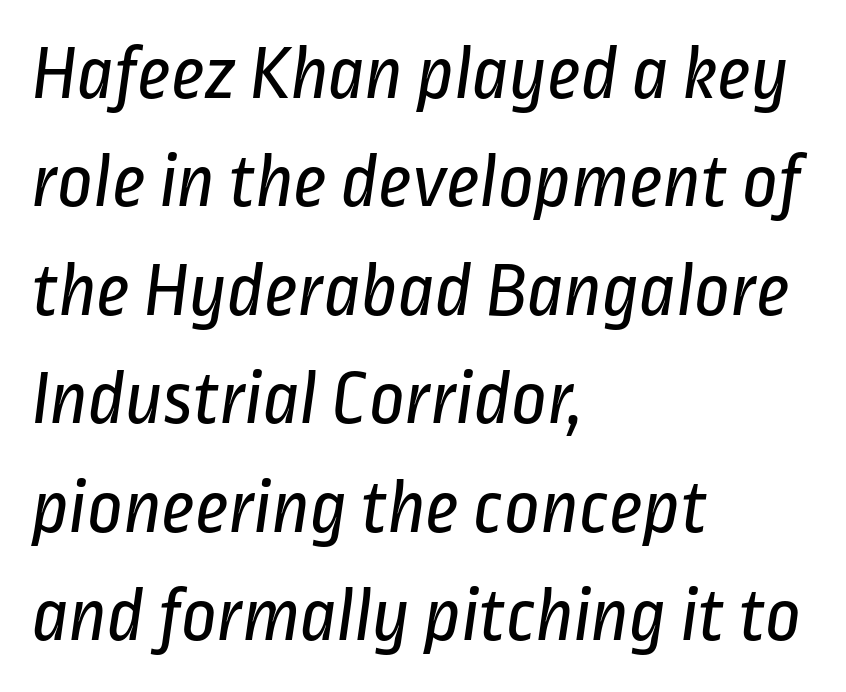
The image shows 78 px regular-weight, condensed sans-serif type; set left-aligned, normal line spacing (1.39x), normal letter spacing, not underlined; low stroke contrast and a medium x-height.
